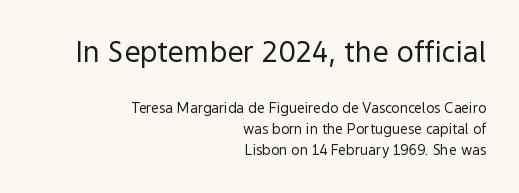
The passage shown is not bold in any degree. Spacing verdict: proportional, widths tailored to each character. Large over small — that's the arrangement of the two blocks here. Inter-character spacing is left at the font's built-in metrics. Does the lettering tilt? It doesn't — this is upright.
